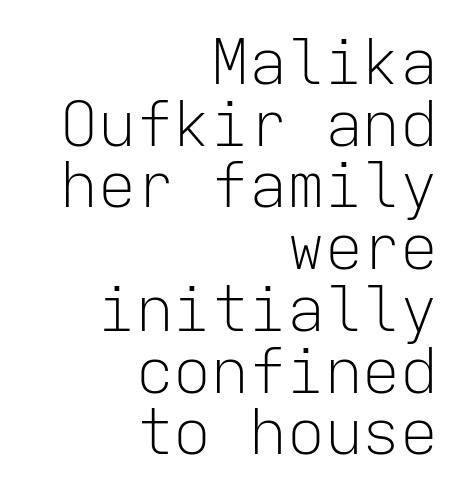
The setting favours the right margin, as signatures and pull-quotes sometimes do. Glance below the letters and you will spot only blank space. The type is set solid horizontally, with unmodified tracking. Letterform terminals end flat and unadorned throughout the passage. Each stroke keeps to a modest, everyday thickness or less. Closely set lines give the paragraph a compact silhouette.
